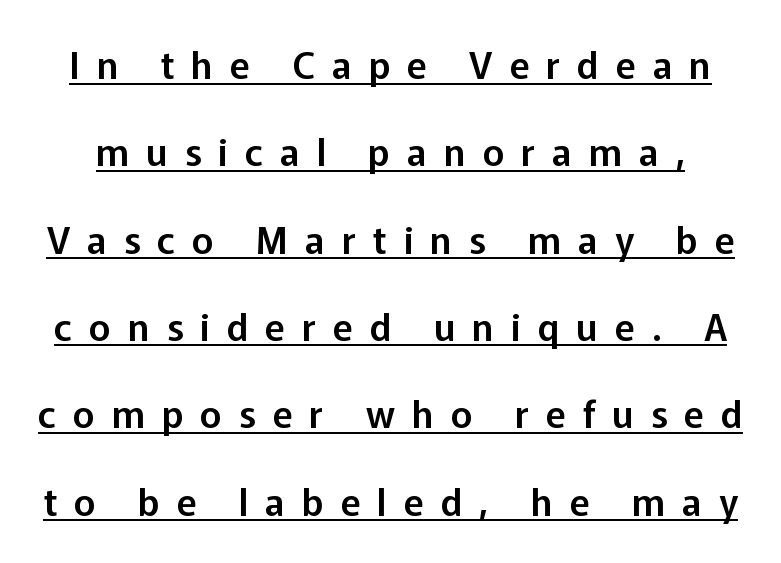
Q: Is the text italic (slanted)? A: No, it is upright.
Q: Is the typeface a serif or a sans-serif typeface? A: Sans-serif.
Q: Is the text underlined? A: Yes.
Q: Is the spacing between letters normal or unusually wide? A: Unusually wide.
Q: Is the spacing between lines tight, normal or loose? A: Loose.
Q: Width (condensed, normal, or wide)? A: Normal.
Q: Stroke contrast? A: Low.
Q: x-height? A: Medium.
Q: Monospaced? A: No.
